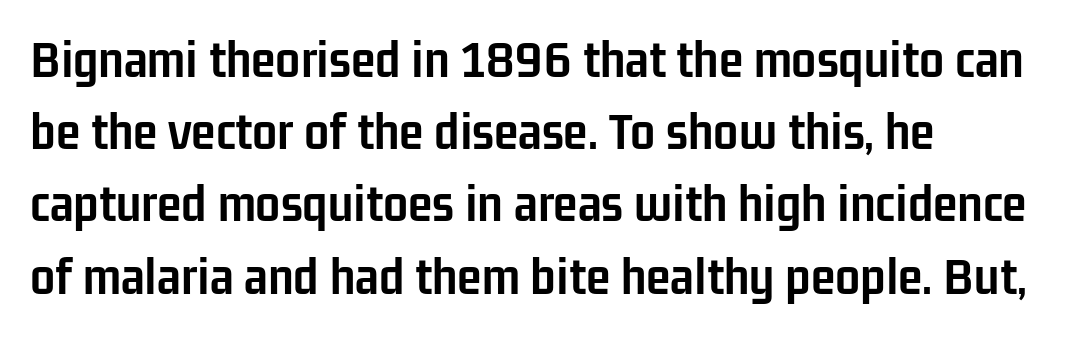
The image shows 56 px semibold, condensed sans-serif type, upright; set left-aligned, normal line spacing (1.29x), normal letter spacing, not underlined; low stroke contrast and a medium x-height.
